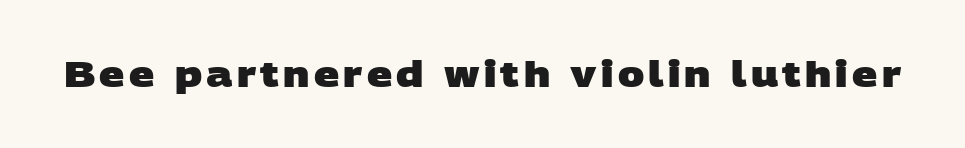
Q: Is the text bold? A: Yes.
Q: Is the typeface a serif or a sans-serif typeface? A: Sans-serif.
Q: Is the text underlined? A: No.
Q: Width (condensed, normal, or wide)? A: Wide.
Q: Stroke contrast? A: Low.
Q: x-height? A: Large.
Q: Monospaced? A: No.
